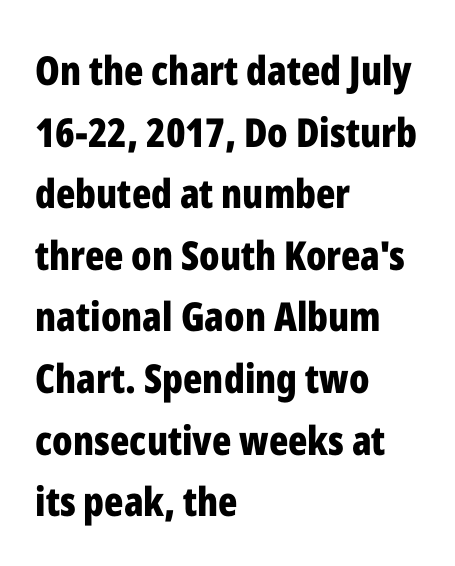
{"serif": "no", "italic": "no", "bold": "yes", "weight": "bold", "width": "condensed", "stroke_contrast": "low", "x_height": "medium", "monospaced": "no", "underline": "no", "align": "left", "line_spacing": "normal", "line_spacing_ratio": 1.54, "letter_spacing": "normal", "letter_spacing_em": 0.0, "glyph_px": 40}
